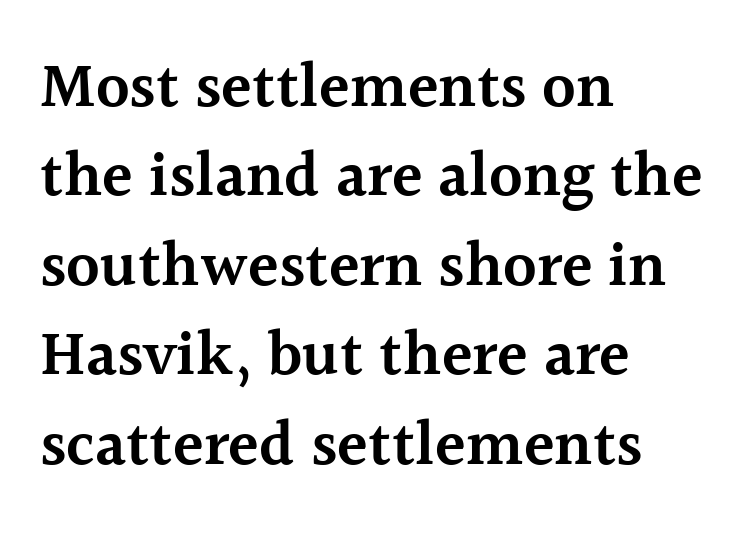
Q: Is the text bold? A: Semi-bold.
Q: Is the text italic (slanted)? A: No, it is upright.
Q: Is the typeface a serif or a sans-serif typeface? A: Serif.
Q: Is the text underlined? A: No.
Q: How is the paragraph aligned? A: Left-aligned.
Q: Is the spacing between letters normal or unusually wide? A: Normal.
Q: Is the spacing between lines tight, normal or loose? A: Normal.
Q: Width (condensed, normal, or wide)? A: Normal.
Q: x-height? A: Medium.
Q: Monospaced? A: No.
